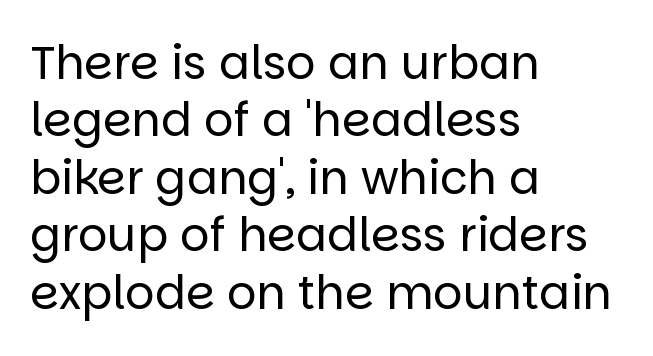
{"serif": "no", "italic": "no", "bold": "no", "weight": "regular", "width": "normal", "stroke_contrast": "low", "x_height": "large", "monospaced": "no", "underline": "no", "align": "left", "line_spacing": "normal", "line_spacing_ratio": 1.25, "letter_spacing": "normal", "letter_spacing_em": 0.0, "glyph_px": 46}
